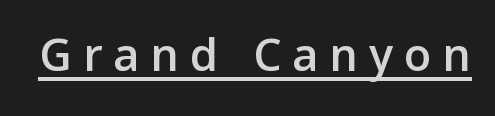
Tracking here is generous; glyphs stand well apart from one another. The specimen reads as upright at a glance. Nope, no serifs anywhere on these letters. Students, observe the line beneath the letters — that is underlining. Varying glyph widths throughout — classic text-font behaviour.
